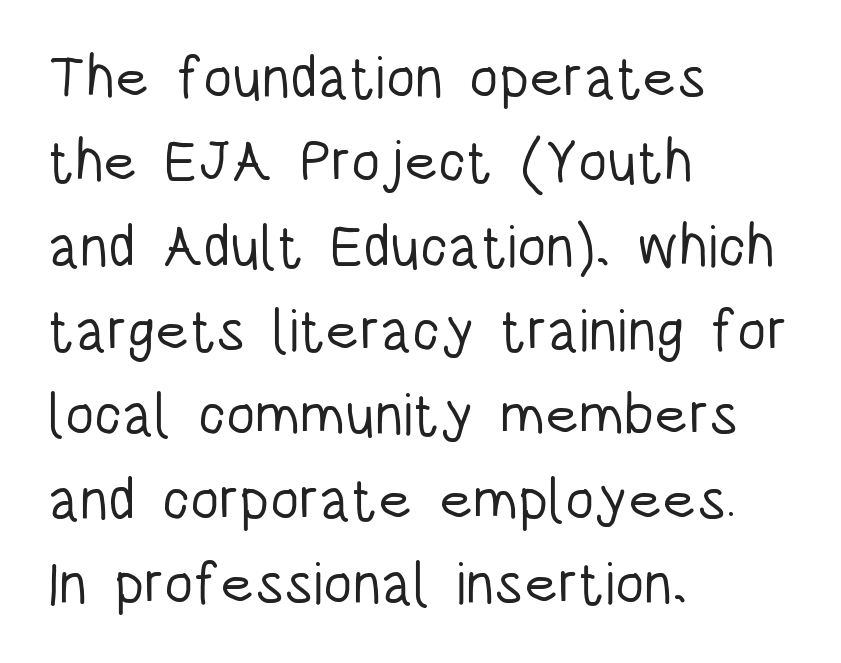
The face looks like a standard text weight, possibly lighter. Unlike italic type, these characters show no tilt at all. This sample has the flowing, uneven cadence of proportional lettering. Short and long lines alike share a common starting point at left. In terms of letterform style, serifs are entirely absent. In terms of leading, this rendering sits right in the middle.
